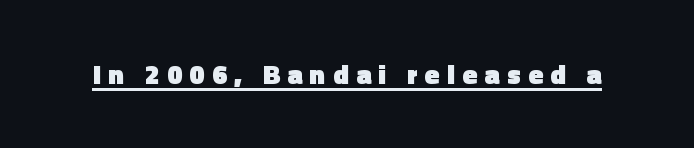
The image shows 27 px bold type, upright; set unusually wide letter spacing (+0.28 em), underlined.
